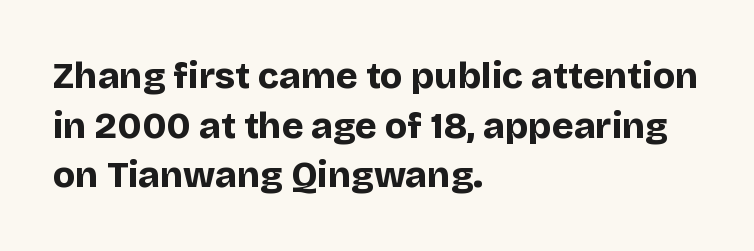
The image shows 37 px bold sans-serif type, upright; set left-aligned, normal line spacing (1.34x), normal letter spacing, not underlined; low stroke contrast and a large x-height.
